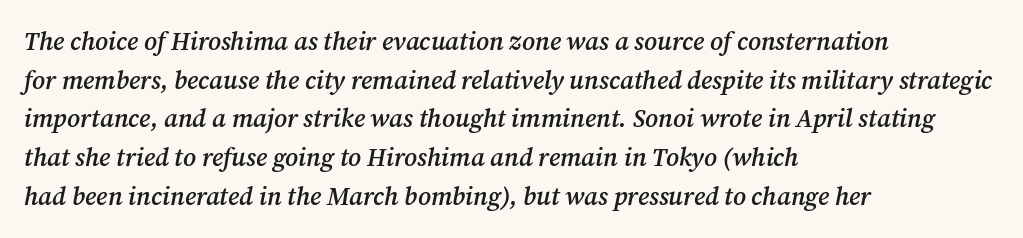
The characters look somewhat weighty, a semibold short of true bold. Notice how the passage keeps a crisp vertical edge on the left only. The lines sit at an ordinary, default distance from one another. Honestly, there is no underline to notice here at all. Posture: slanted. In terms of letterspacing, this is plain default setting.
